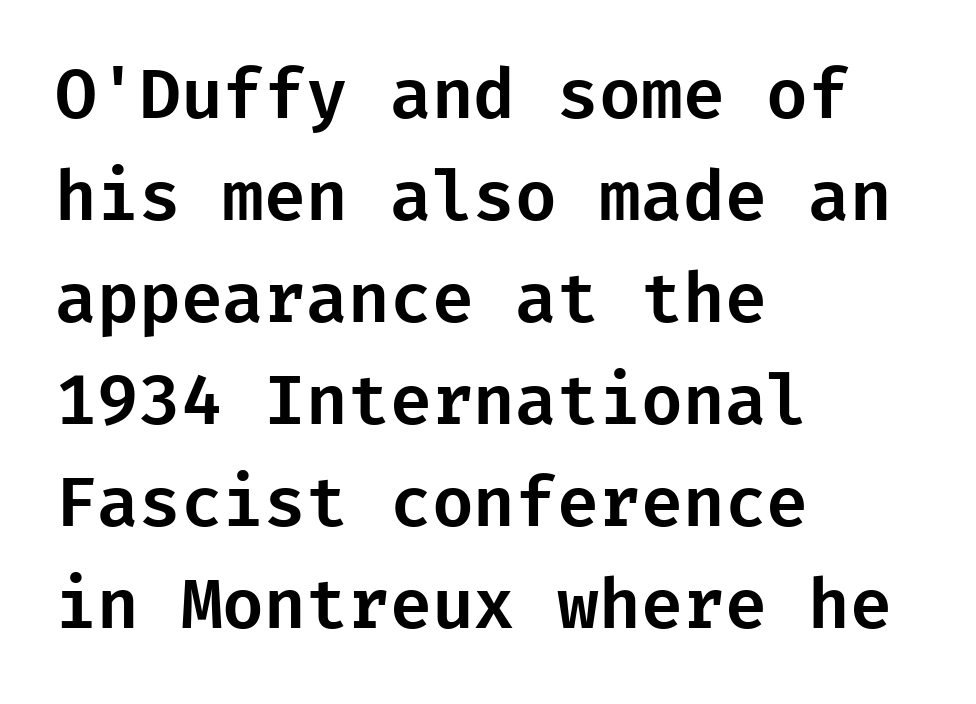
The image shows 68 px sans-serif type, upright; set left-aligned, normal line spacing (1.5x), normal letter spacing, not underlined; low stroke contrast and a medium x-height.
